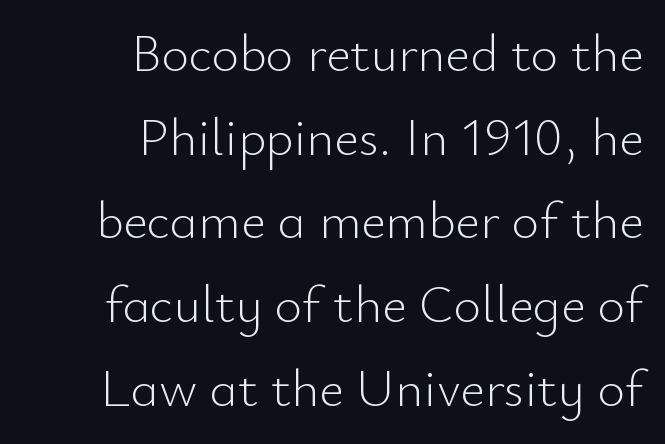
The image shows 53 px light sans-serif type, upright; set right-aligned, normal line spacing (1.58x), normal letter spacing, not underlined; low stroke contrast and a small x-height.
